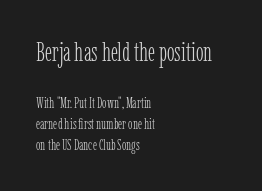
The image shows 26 px text type, upright; set left-aligned, normal line spacing (1.4x), normal letter spacing, not underlined; the first (top) block is 1.73x larger.
